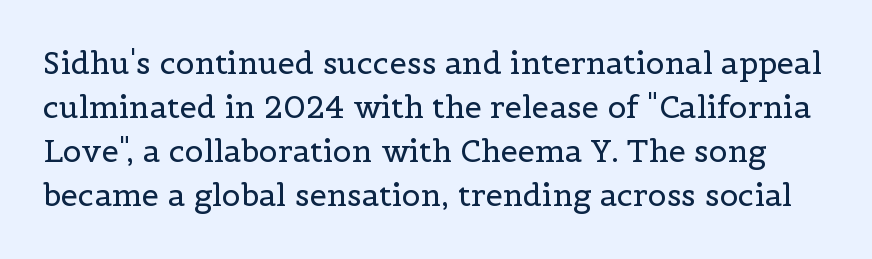
{"serif": "yes", "italic": "no", "bold": "no", "weight": "regular", "width": "normal", "x_height": "medium", "monospaced": "no", "underline": "no", "line_spacing": "normal", "line_spacing_ratio": 1.42, "letter_spacing": "normal", "letter_spacing_em": 0.0, "glyph_px": 31}
